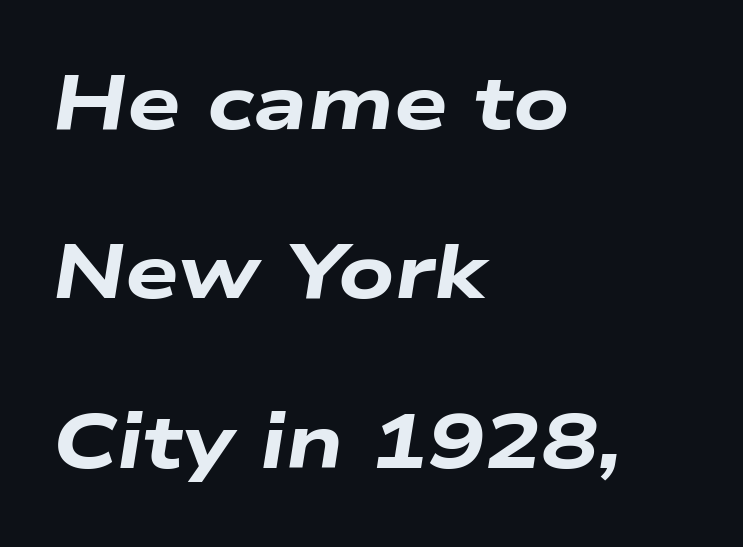
The image shows 76 px heavy, wide type, italic (leaning right); set left-aligned, loose line spacing (2.23x), normal letter spacing, not underlined; low stroke contrast and a medium x-height.
